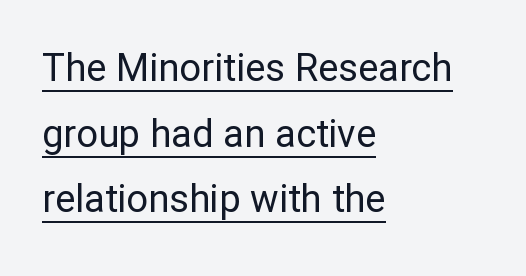
These lines keep a tight, regular rhythm from letter to letter. Every character sits straight up, as roman type does. The face looks like a standard text weight, possibly lighter. Leftover space on each line is placed entirely after the last word. Character widths vary here, with narrow letters taking less room than wide ones.
